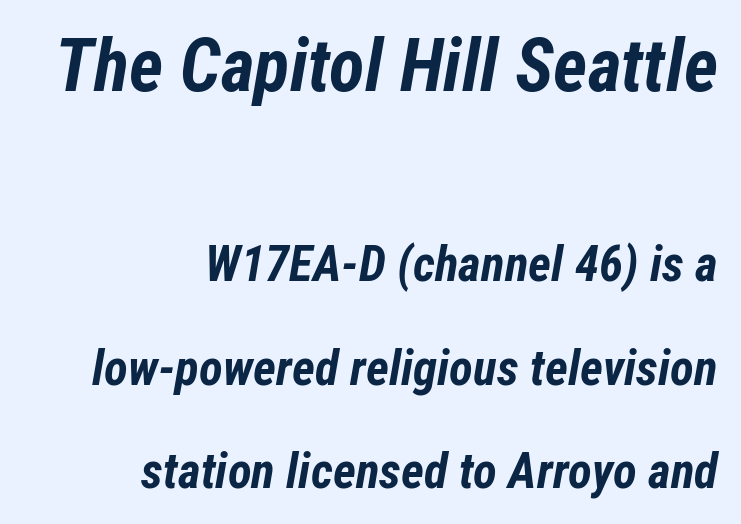
{"italic": "yes", "lean": "right", "slant_degrees": 12, "bold": "yes", "weight": "bold", "width": "condensed", "stroke_contrast": "low", "x_height": "medium", "monospaced": "no", "underline": "no", "align": "right", "line_spacing": "loose", "line_spacing_ratio": 2.11, "letter_spacing": "normal", "letter_spacing_em": 0.0, "larger_block": "first", "size_ratio": 1.49, "glyph_px": 73}
